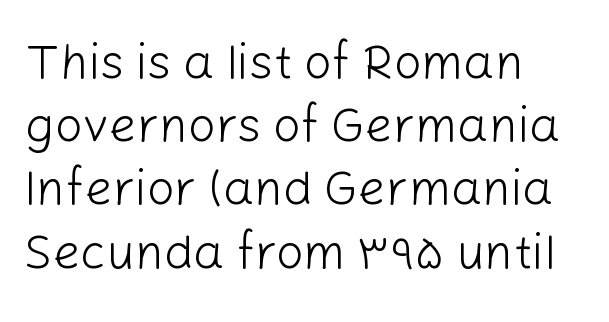
{"serif": "no", "italic": "no", "bold": "no", "weight": "light", "width": "normal", "stroke_contrast": "low", "x_height": "medium", "monospaced": "no", "underline": "no", "align": "left", "line_spacing": "normal", "line_spacing_ratio": 1.29, "letter_spacing": "normal", "letter_spacing_em": 0.0, "glyph_px": 49}
